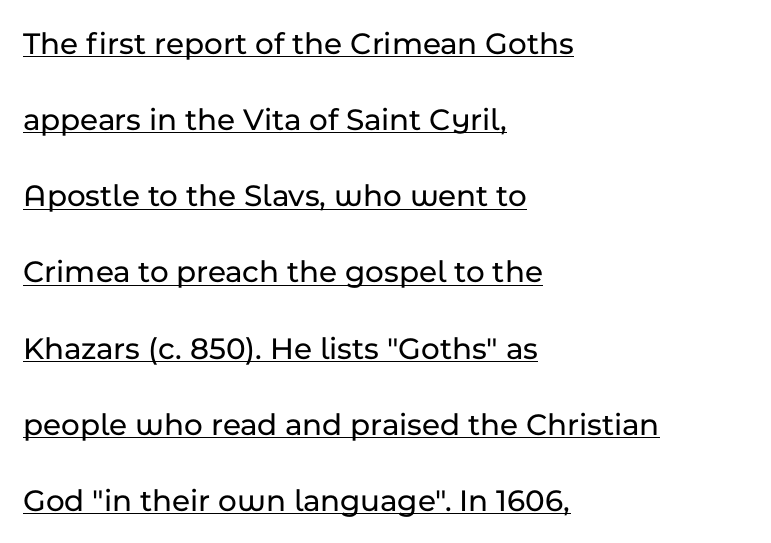
The image shows 32 px sans-serif type, upright; set left-aligned, loose line spacing (2.38x), normal letter spacing, underlined; low stroke contrast and a medium x-height.
